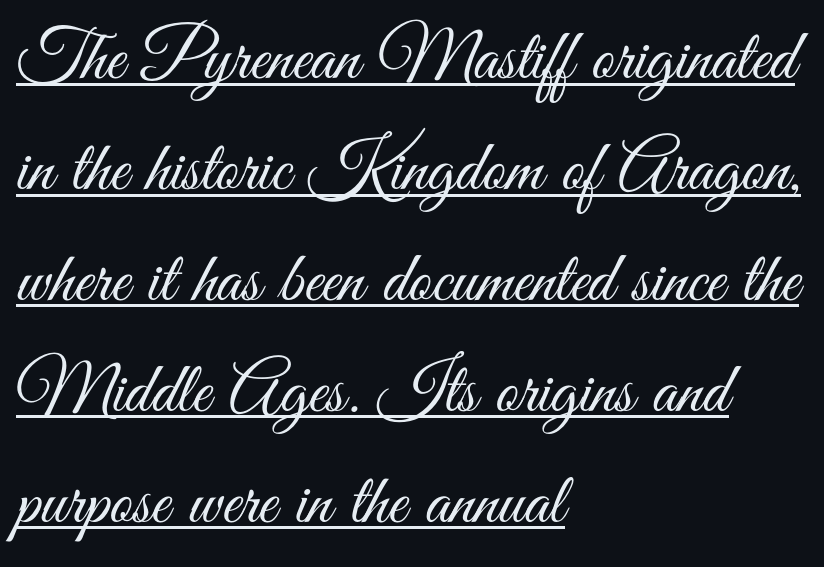
The image shows 72 px light, condensed sans-serif type; set left-aligned, normal line spacing (1.54x), normal letter spacing, underlined; medium stroke contrast and a small x-height.
